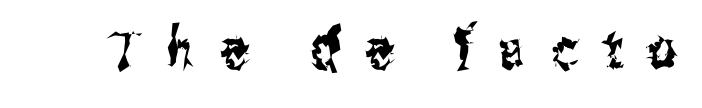
Q: Is the text italic (slanted)? A: No, it is upright.
Q: Is the typeface a serif or a sans-serif typeface? A: Sans-serif.
Q: Is the text underlined? A: No.
Q: Is the spacing between letters normal or unusually wide? A: Unusually wide.
Q: Width (condensed, normal, or wide)? A: Condensed.
Q: Stroke contrast? A: Medium.
Q: x-height? A: Medium.
Q: Monospaced? A: No.
